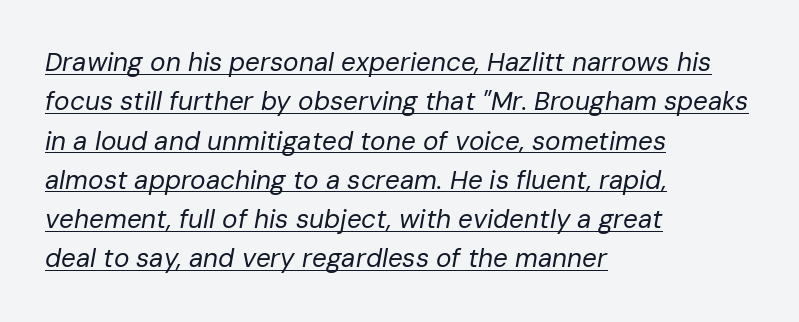
{"italic": "yes", "lean": "right", "slant_degrees": 10, "bold": "no", "underline": "yes", "align": "left", "line_spacing": "normal", "line_spacing_ratio": 1.51, "letter_spacing": "normal", "letter_spacing_em": 0.0, "glyph_px": 26}
